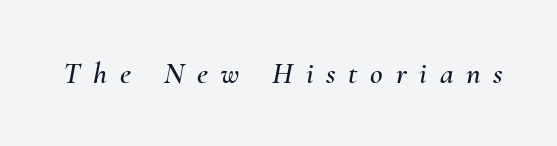
The image shows 31 px text type, italic (leaning right); set unusually wide letter spacing (+0.41 em), not underlined; medium stroke contrast and a small x-height.
